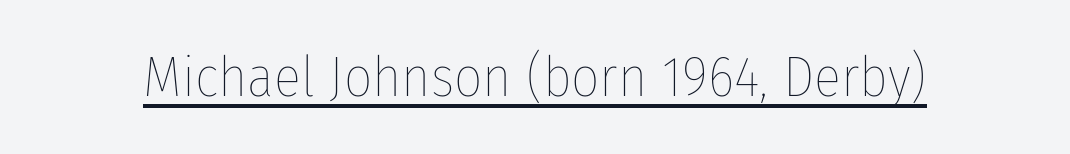
Nothing unusual about the tracking: characters are spaced as the font intends. Beneath each row of characters lies a ruled line. No chunkiness to these letters — they're not bold. Do the letters lean? They stand straight. The face used here is proportionally spaced, like ordinary book or web type.
